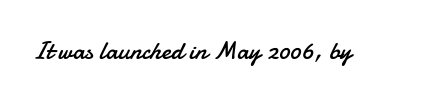
Decoration check: the copy has no underline. The gaps between neighbouring characters are ordinary and unremarkable. Bold? No — there's no thickening of the strokes.
